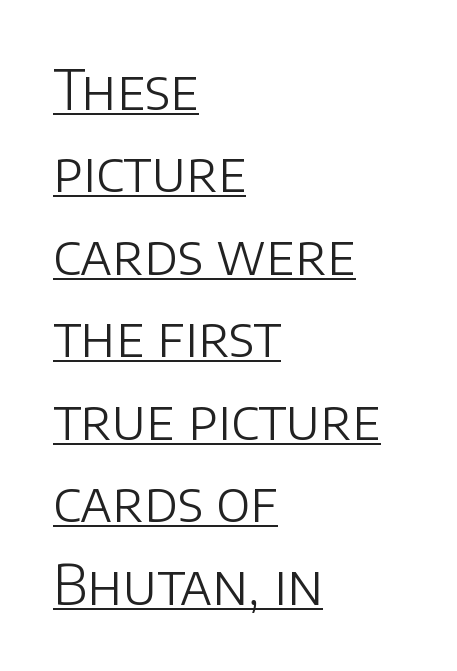
Q: Is the text bold? A: No.
Q: Is the text italic (slanted)? A: No, it is upright.
Q: Is the typeface a serif or a sans-serif typeface? A: Sans-serif.
Q: Is the text underlined? A: Yes.
Q: How is the paragraph aligned? A: Left-aligned.
Q: Is the spacing between letters normal or unusually wide? A: Normal.
Q: Is the spacing between lines tight, normal or loose? A: Normal.
Q: Width (condensed, normal, or wide)? A: Normal.
Q: Stroke contrast? A: Low.
Q: x-height? A: Large.
Q: Monospaced? A: No.
